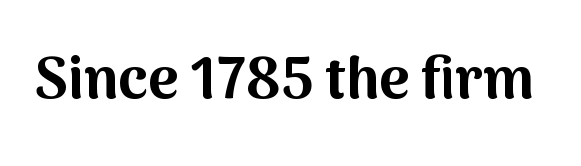
Q: Is the text bold? A: Yes.
Q: Is the text italic (slanted)? A: No, it is upright.
Q: Is the typeface a serif or a sans-serif typeface? A: Sans-serif.
Q: Is the text underlined? A: No.
Q: Is the spacing between letters normal or unusually wide? A: Normal.
Q: Width (condensed, normal, or wide)? A: Normal.
Q: Stroke contrast? A: Medium.
Q: x-height? A: Medium.
Q: Monospaced? A: No.
